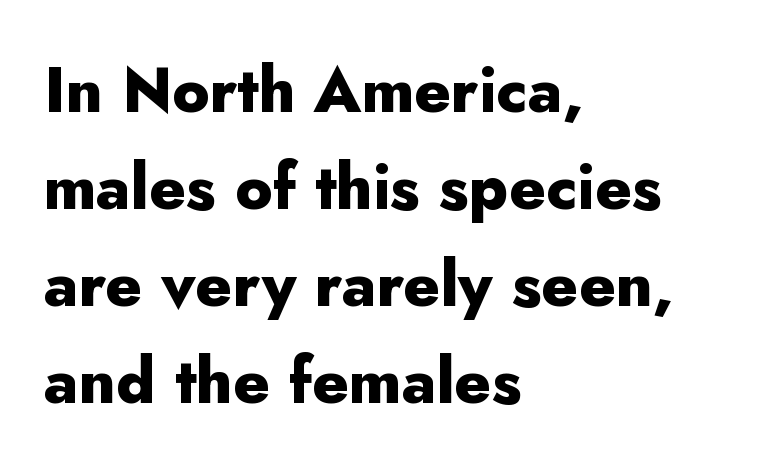
Q: Is the text bold? A: Yes.
Q: Is the text italic (slanted)? A: No, it is upright.
Q: Is the typeface a serif or a sans-serif typeface? A: Sans-serif.
Q: Is the text underlined? A: No.
Q: How is the paragraph aligned? A: Left-aligned.
Q: Is the spacing between letters normal or unusually wide? A: Normal.
Q: Is the spacing between lines tight, normal or loose? A: Normal.
Q: Width (condensed, normal, or wide)? A: Normal.
Q: Stroke contrast? A: Low.
Q: x-height? A: Small.
Q: Monospaced? A: No.
